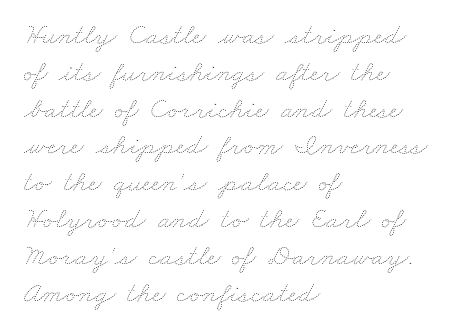
Q: Is the text bold? A: No.
Q: Is the text underlined? A: No.
Q: How is the paragraph aligned? A: Left-aligned.
Q: Is the spacing between letters normal or unusually wide? A: Normal.
Q: Is the spacing between lines tight, normal or loose? A: Normal.
Q: Width (condensed, normal, or wide)? A: Wide.
Q: Stroke contrast? A: Low.
Q: x-height? A: Small.
Q: Monospaced? A: No.
